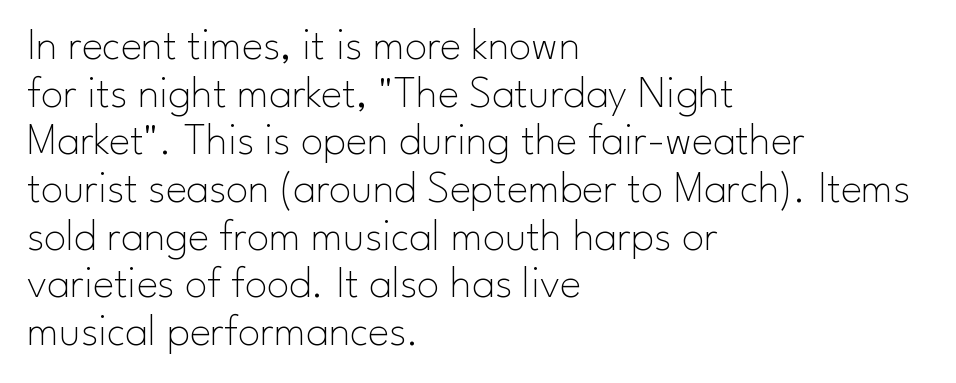
Weight: not bold — regular or lighter. Tightly led — the rows are bunched. The rendering uses natural spacing where letterforms have individual widths. The setting favours the left margin, as ordinary paragraphs usually do. Nope, not italic — everything's standing straight.
